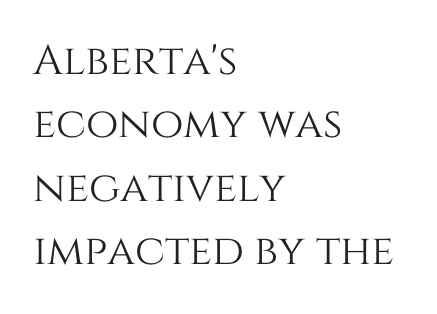
{"italic": "no", "width": "normal", "stroke_contrast": "medium", "x_height": "large", "monospaced": "no", "underline": "no", "align": "left", "line_spacing": "normal", "line_spacing_ratio": 1.51, "letter_spacing": "normal", "letter_spacing_em": 0.0, "glyph_px": 42}
